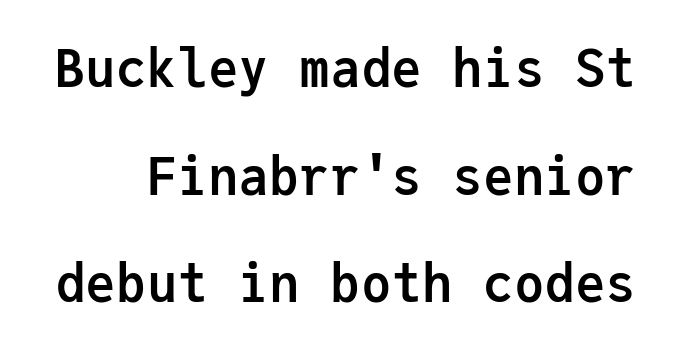
{"serif": "no", "italic": "no", "bold": "yes", "weight": "semibold", "width": "normal", "stroke_contrast": "low", "x_height": "medium", "monospaced": "yes", "underline": "no", "line_spacing": "loose", "line_spacing_ratio": 2.11, "letter_spacing": "normal", "letter_spacing_em": 0.0, "glyph_px": 51}
